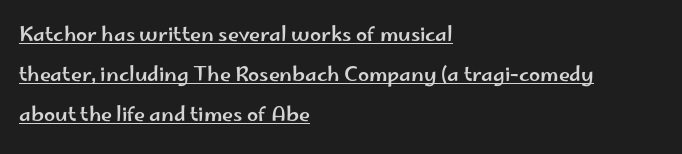
{"italic": "no", "underline": "yes", "align": "left", "line_spacing": "loose", "line_spacing_ratio": 2.01, "letter_spacing": "normal", "letter_spacing_em": 0.0, "glyph_px": 20}
